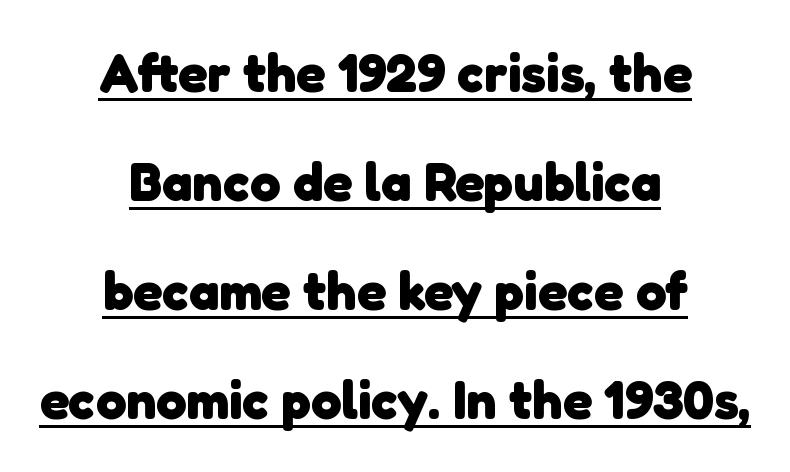
{"serif": "no", "bold": "yes", "weight": "heavy", "width": "normal", "stroke_contrast": "low", "x_height": "medium", "monospaced": "no", "underline": "yes", "align": "center", "line_spacing": "loose", "line_spacing_ratio": 2.02, "letter_spacing": "normal", "letter_spacing_em": 0.0, "glyph_px": 54}
